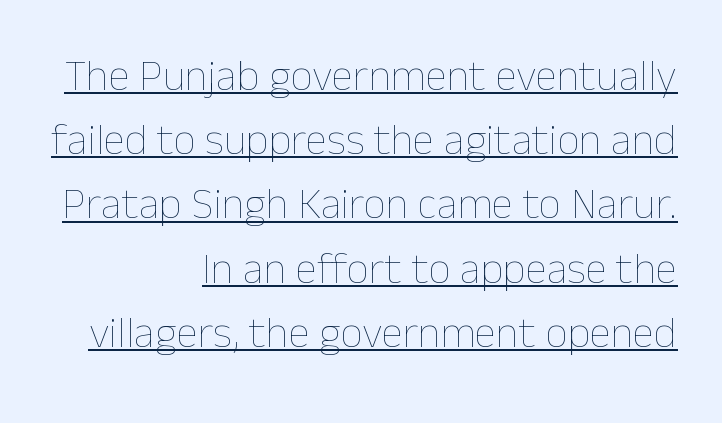
Q: Is the text bold? A: No.
Q: Is the text italic (slanted)? A: No, it is upright.
Q: Is the text underlined? A: Yes.
Q: How is the paragraph aligned? A: Right-aligned.
Q: Is the spacing between letters normal or unusually wide? A: Normal.
Q: Is the spacing between lines tight, normal or loose? A: Normal.
Q: Width (condensed, normal, or wide)? A: Normal.
Q: Stroke contrast? A: Low.
Q: x-height? A: Medium.
Q: Monospaced? A: No.
